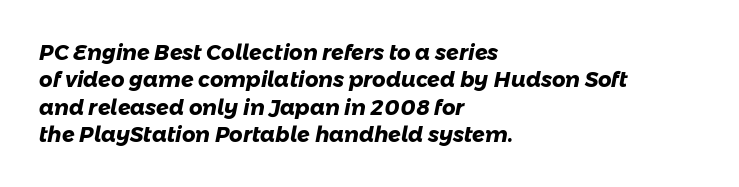
These lines sit exactly where default settings would place them. A typesetter would call this zero additional tracking. The typesetter chose a ragged-right arrangement here. How heavy is the stroke? Heavy — this is a bold.
